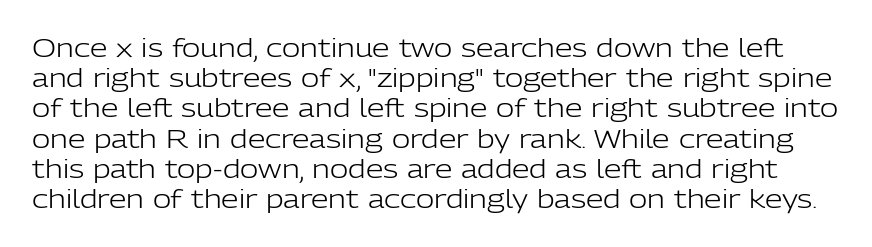
The lettering holds an erect, upright posture throughout. Caption: standard tracking, unaltered. Stroke thickness stays within the range of a standard reading face or lighter. The baseline area is clear.
